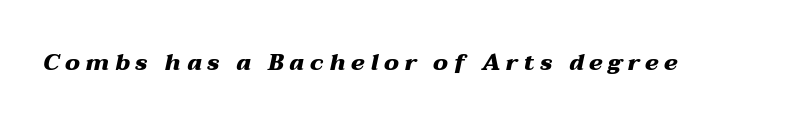
The glyphs are unaccompanied by any horizontal stroke below them. The font is running at its bold setting. The letters are spread apart with noticeably loose tracking. Italic? Definitely — the glyphs are oblique.
